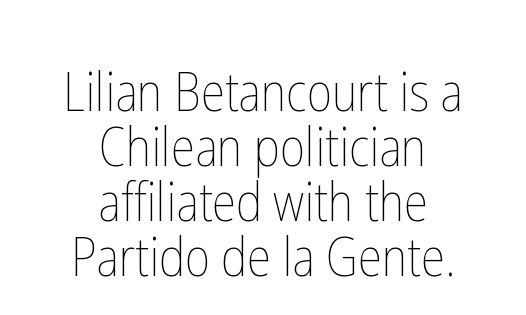
{"italic": "no", "bold": "no", "weight": "thin", "width": "condensed", "stroke_contrast": "low", "x_height": "medium", "monospaced": "no", "underline": "no", "align": "center", "line_spacing": "tight", "line_spacing_ratio": 1.02, "letter_spacing": "normal", "letter_spacing_em": 0.0, "glyph_px": 54}
